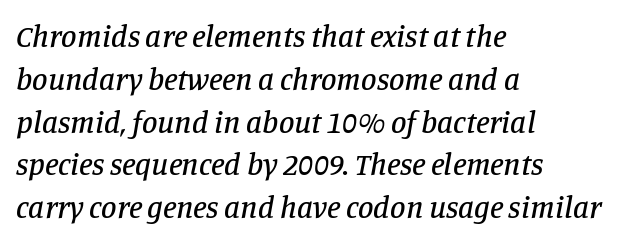
{"serif": "yes", "italic": "yes", "lean": "right", "slant_degrees": 11, "width": "normal", "stroke_contrast": "low", "x_height": "large", "monospaced": "no", "underline": "no", "align": "left", "line_spacing": "normal", "line_spacing_ratio": 1.38, "letter_spacing": "normal", "letter_spacing_em": 0.0, "glyph_px": 31}
